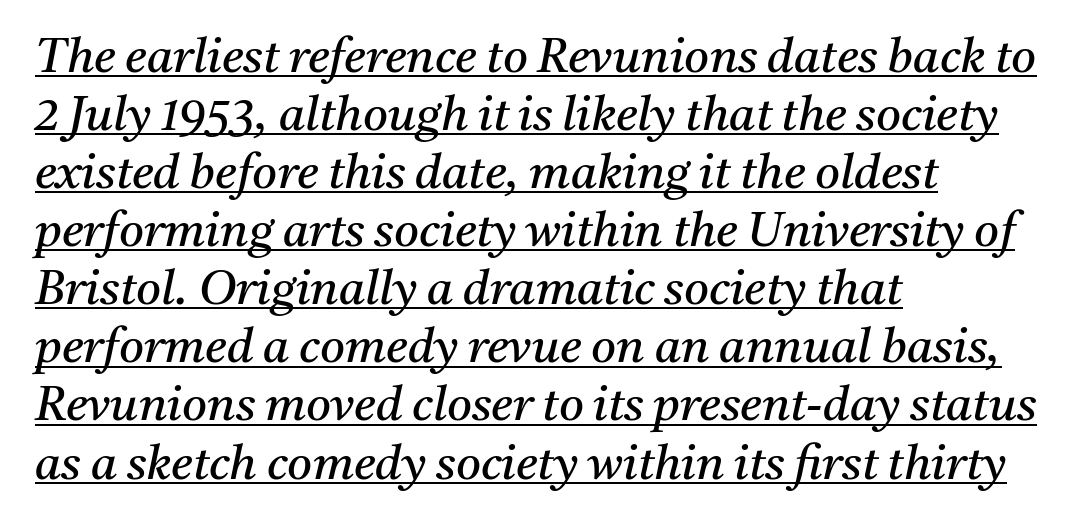
{"serif": "yes", "italic": "yes", "lean": "right", "slant_degrees": 11, "bold": "no", "weight": "regular", "width": "normal", "stroke_contrast": "medium", "x_height": "medium", "monospaced": "no", "underline": "yes", "align": "left", "line_spacing_ratio": 1.21, "letter_spacing": "normal", "letter_spacing_em": 0.0, "glyph_px": 48}
